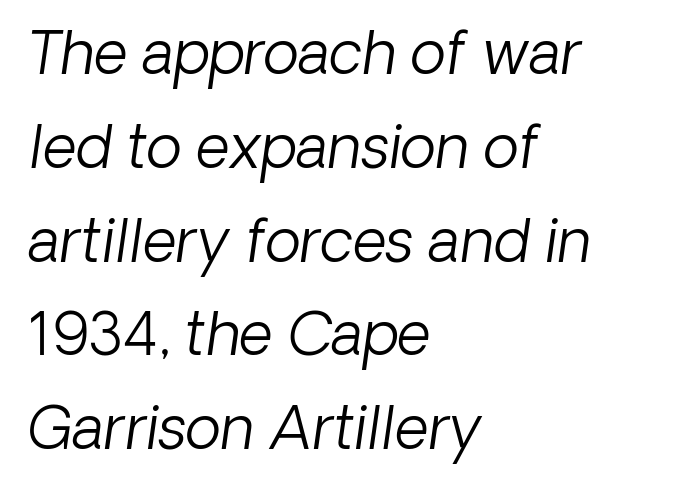
Q: Is the text bold? A: No.
Q: Is the typeface a serif or a sans-serif typeface? A: Sans-serif.
Q: Is the text underlined? A: No.
Q: How is the paragraph aligned? A: Left-aligned.
Q: Is the spacing between letters normal or unusually wide? A: Normal.
Q: Is the spacing between lines tight, normal or loose? A: Normal.
Q: Width (condensed, normal, or wide)? A: Normal.
Q: Stroke contrast? A: Low.
Q: x-height? A: Medium.
Q: Monospaced? A: No.
